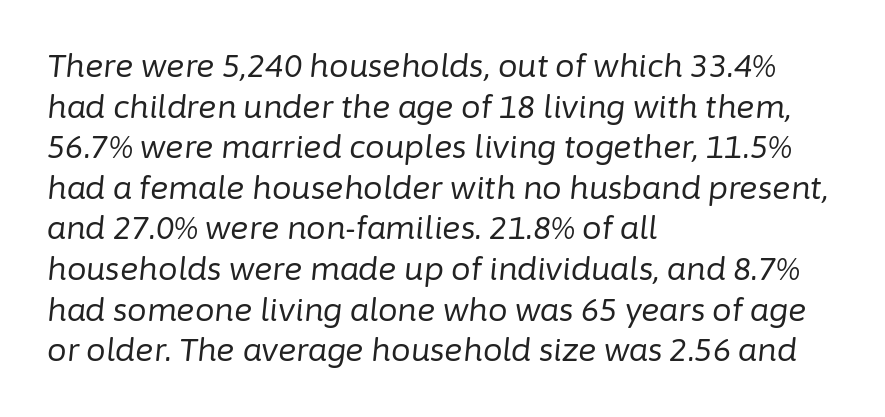
The image shows 31 px regular-weight type, italic (leaning right); set left-aligned, normal line spacing (1.31x), normal letter spacing, not underlined; low stroke contrast and a medium x-height.
